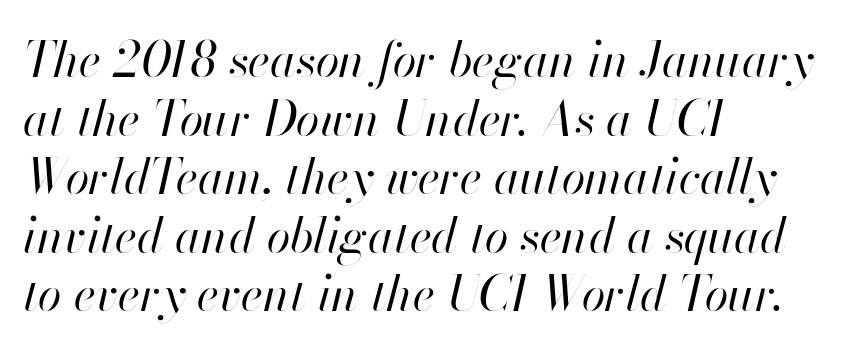
{"italic": "yes", "lean": "right", "slant_degrees": 13, "bold": "no", "weight": "regular", "width": "normal", "stroke_contrast": "high", "x_height": "small", "monospaced": "no", "underline": "no", "align": "left", "line_spacing_ratio": 1.22, "letter_spacing": "normal", "letter_spacing_em": 0.0, "glyph_px": 48}
